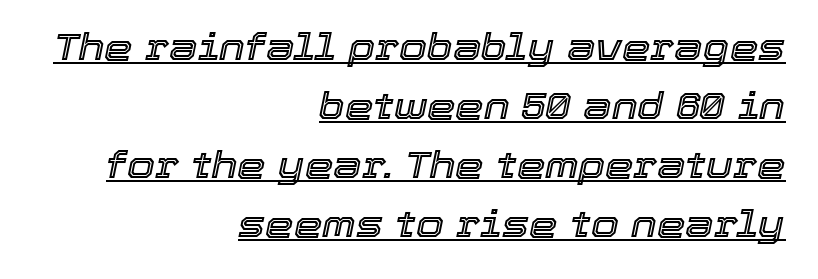
{"italic": "yes", "lean": "right", "slant_degrees": 12, "width": "normal", "x_height": "medium", "monospaced": "no", "underline": "yes", "align": "right", "line_spacing": "normal", "line_spacing_ratio": 1.64, "letter_spacing": "normal", "letter_spacing_em": 0.0, "glyph_px": 36}
